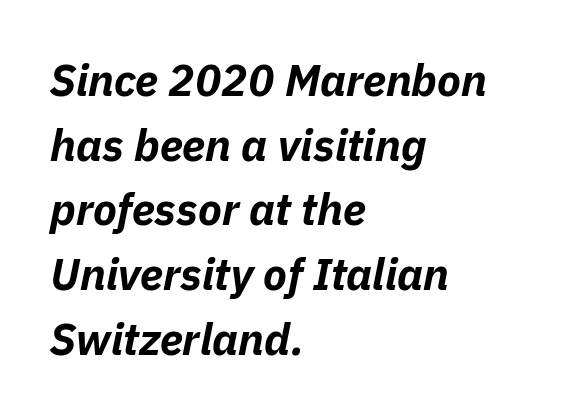
Spacing verdict: proportional, widths tailored to each character. The passage is arranged the way most books set body copy — flush left. Plain, unruled lines of type. Evenly set lines give the paragraph a standard silhouette. Nothing unusual about the tracking: characters are spaced as the font intends.
